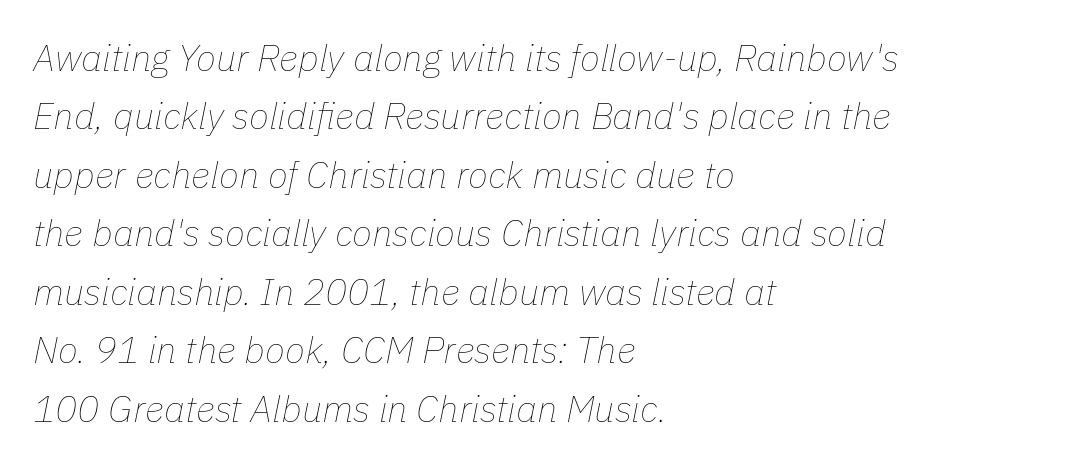
The image shows 37 px thin type, italic (leaning right); set left-aligned, normal line spacing (1.58x), normal letter spacing, not underlined; low stroke contrast and a medium x-height.
